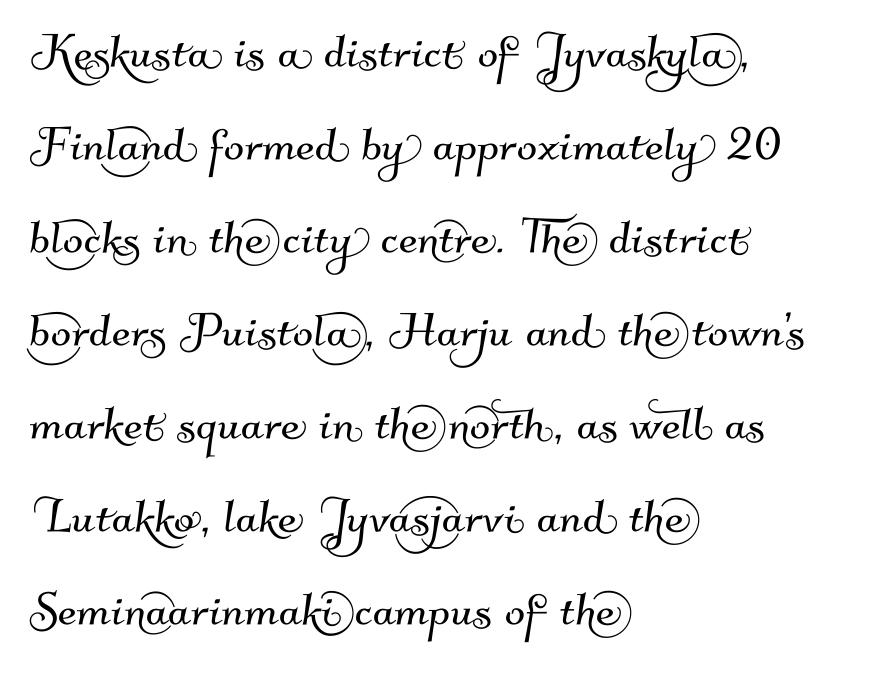
{"serif": "no", "width": "normal", "stroke_contrast": "medium", "x_height": "small", "monospaced": "no", "underline": "no", "align": "left", "line_spacing": "normal", "line_spacing_ratio": 1.55, "letter_spacing": "normal", "letter_spacing_em": 0.0, "glyph_px": 60}
